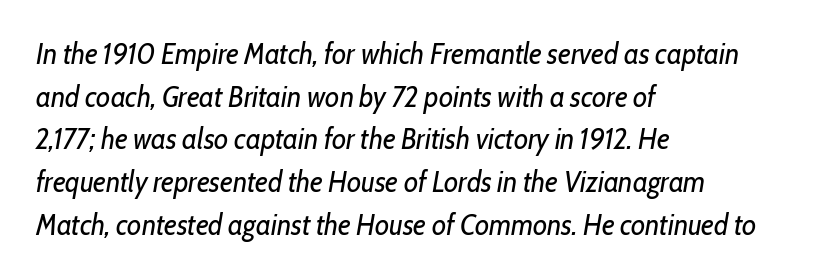
Notice how the stems are inclined rather than vertical — that's the hallmark of italics. Spacing verdict: proportional, widths tailored to each character. A student would call this left alignment; a typographer would say flush left, rag right. Has an underline been added? It has not. Baseline-to-baseline distance is the conventional proportion of letter height. Letters have the restrained weight of plain body copy at most.
